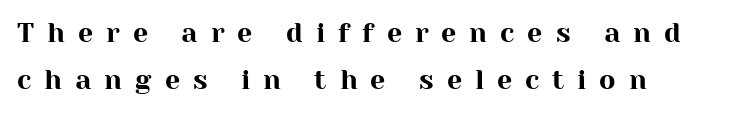
{"italic": "no", "underline": "no", "line_spacing_ratio": 1.73, "letter_spacing": "wide", "letter_spacing_em": 0.48, "glyph_px": 27}
